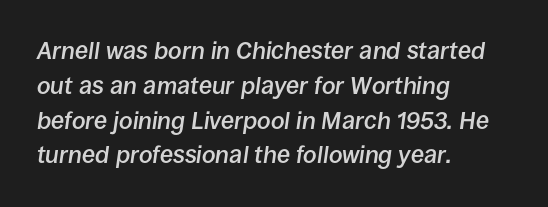
The rendering uses a semibold face; strokes are thickened but not to full bold. Tall strokes in this sample are angled rather than plumb. These lines keep a tight, regular rhythm from letter to letter. Each row of text sits above clean, open space. The lines sit at an ordinary, default distance from one another.
